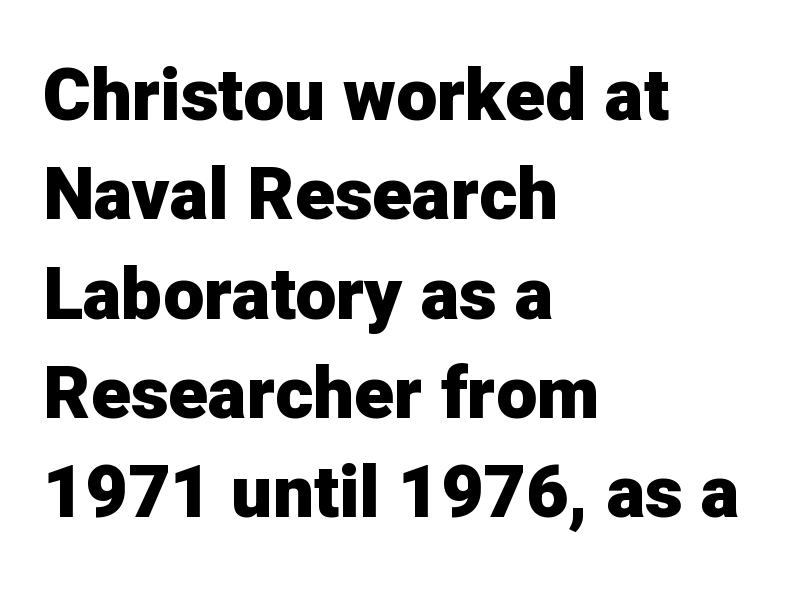
{"serif": "no", "italic": "no", "bold": "yes", "weight": "heavy", "width": "normal", "stroke_contrast": "low", "x_height": "medium", "monospaced": "no", "underline": "no", "align": "left", "line_spacing": "normal", "line_spacing_ratio": 1.36, "letter_spacing": "normal", "letter_spacing_em": 0.0, "glyph_px": 73}
